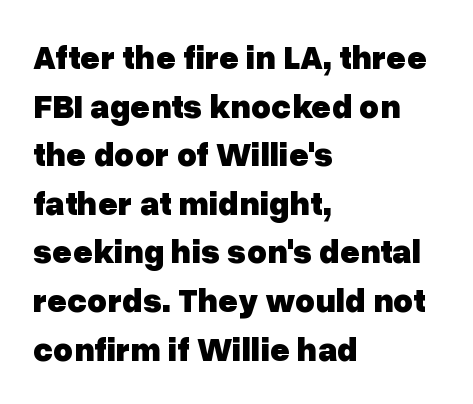
Typeset ragged right — the left edge is the straight one. Rule under the text: the space is simply empty. Nothing sits at the stroke ends, so this counts as sans-serif. A typesetter would call this proportional, since set widths differ per character. Italic: no, the glyphs are upright roman.
